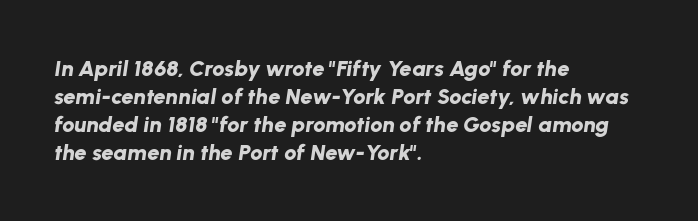
The image shows 22 px bold type, italic (leaning right); set left-aligned, normal line spacing (1.27x), normal letter spacing, not underlined.
